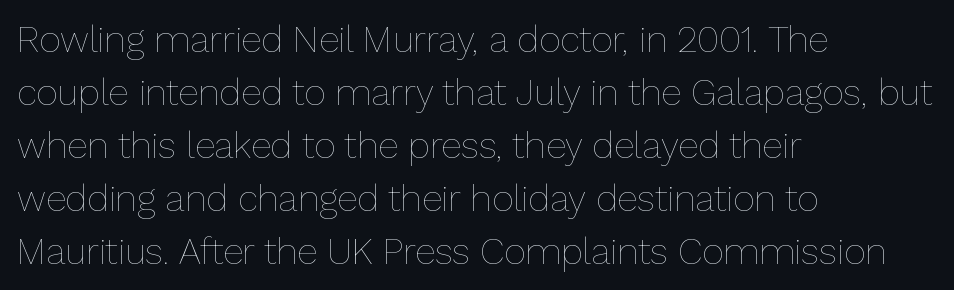
Q: Is the text bold? A: No.
Q: Is the text italic (slanted)? A: No, it is upright.
Q: Is the text underlined? A: No.
Q: How is the paragraph aligned? A: Left-aligned.
Q: Is the spacing between letters normal or unusually wide? A: Normal.
Q: Is the spacing between lines tight, normal or loose? A: Normal.
Q: Width (condensed, normal, or wide)? A: Normal.
Q: Stroke contrast? A: Low.
Q: x-height? A: Medium.
Q: Monospaced? A: No.
